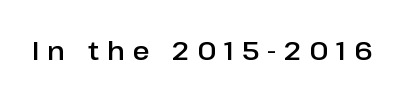
The image shows 26 px text type, upright; set unusually wide letter spacing (+0.31 em), not underlined.
